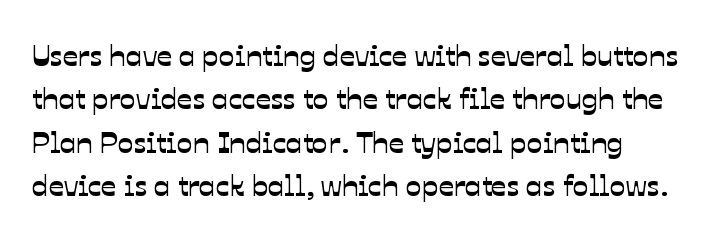
Students, note that the glyphs here touch the page at normal intervals. These lines sit exactly where default settings would place them. Honestly, there is no underline to notice here at all. Looks like regular typesetting: each glyph gets only the width it needs. You can tell from the bare stems that sans-serif type was used.
